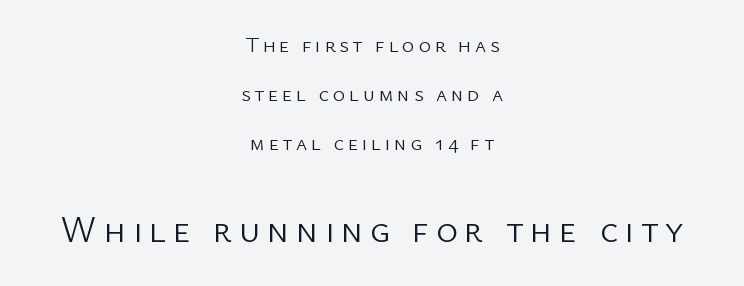
{"serif": "no", "italic": "no", "bold": "no", "weight": "light", "width": "normal", "stroke_contrast": "low", "x_height": "medium", "monospaced": "no", "underline": "no", "align": "center", "line_spacing": "loose", "line_spacing_ratio": 2.33, "larger_block": "second", "size_ratio": 1.76, "glyph_px": 37}
